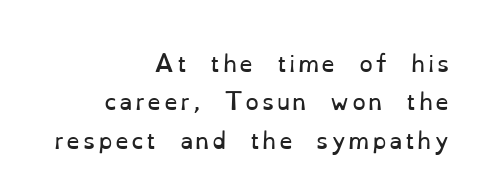
The image shows 22 px text type, upright; set right-aligned, line spacing 1.75x, not underlined.
